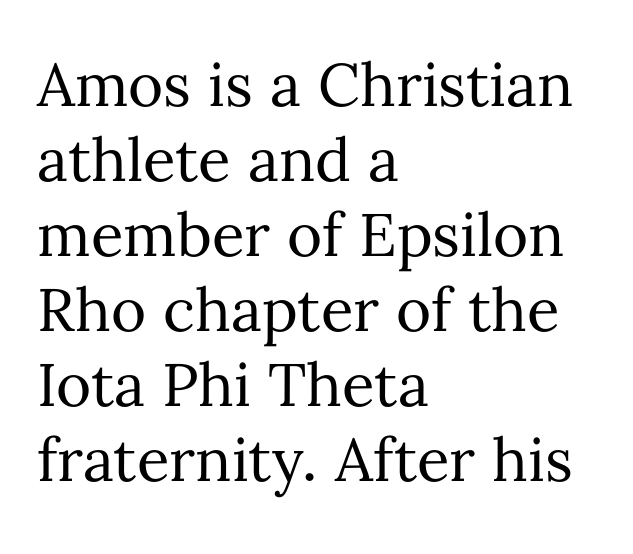
The image shows 60 px regular-weight type, upright; set left-aligned, normal line spacing (1.25x), normal letter spacing, not underlined; medium stroke contrast and a medium x-height.
